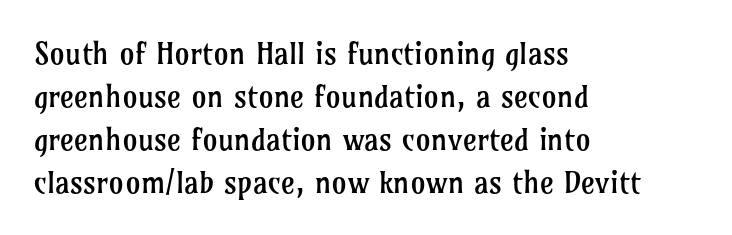
The image shows 30 px regular-weight serif type, upright; set left-aligned, normal line spacing (1.43x), normal letter spacing, not underlined; low stroke contrast and a medium x-height.
